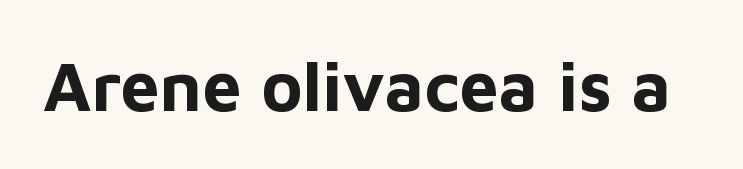
What kind of face is this? One without serifs — a sans. Standard letterfit; no display-style spreading of the glyphs. Each letter keeps its own natural width here, so spacing adapts to shape. Upright lettering throughout. Letters rest on an invisible, unmarked baseline.
